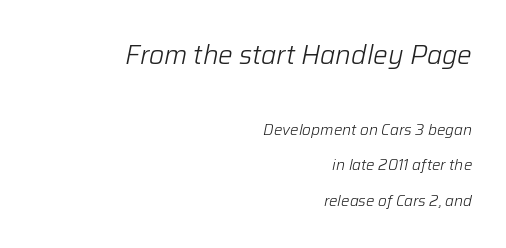
The image shows 26 px text type, italic (leaning right); set right-aligned, loose line spacing (2.38x), normal letter spacing, not underlined; the first (top) block is 1.73x larger.
